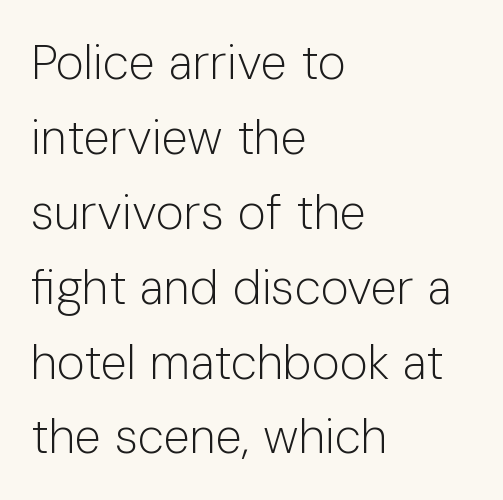
Q: Is the text bold? A: No.
Q: Is the text italic (slanted)? A: No, it is upright.
Q: Is the typeface a serif or a sans-serif typeface? A: Sans-serif.
Q: Is the text underlined? A: No.
Q: How is the paragraph aligned? A: Left-aligned.
Q: Is the spacing between letters normal or unusually wide? A: Normal.
Q: Is the spacing between lines tight, normal or loose? A: Normal.
Q: Width (condensed, normal, or wide)? A: Normal.
Q: Stroke contrast? A: Low.
Q: x-height? A: Medium.
Q: Monospaced? A: No.
